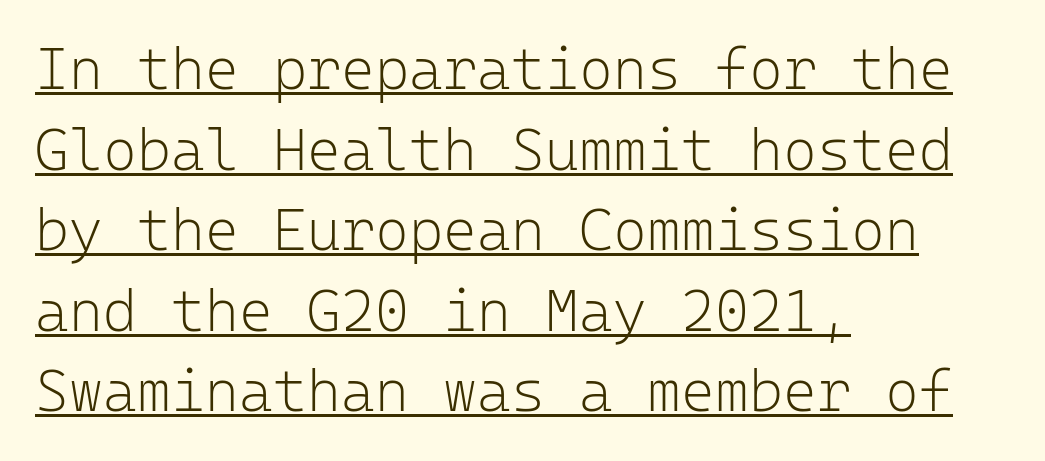
{"serif": "no", "italic": "no", "bold": "no", "weight": "light", "width": "normal", "stroke_contrast": "low", "x_height": "medium", "monospaced": "yes", "underline": "yes", "align": "left", "line_spacing": "normal", "line_spacing_ratio": 1.39, "letter_spacing": "normal", "letter_spacing_em": 0.0, "glyph_px": 58}
